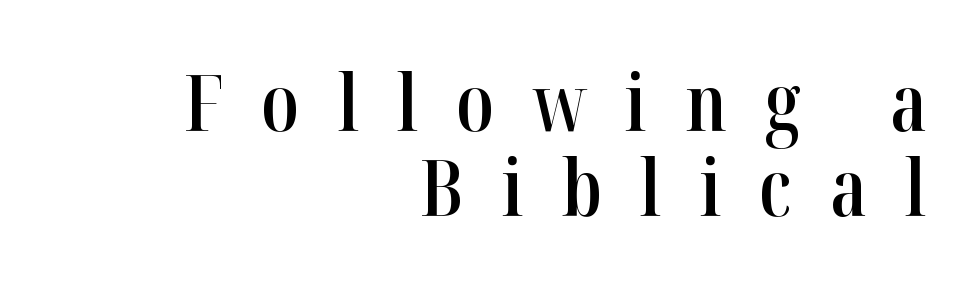
{"serif": "yes", "italic": "no", "bold": "semi", "weight": "semibold", "width": "condensed", "stroke_contrast": "high", "x_height": "medium", "monospaced": "no", "underline": "no", "align": "right", "line_spacing": "tight", "line_spacing_ratio": 1.07, "letter_spacing": "wide", "letter_spacing_em": 0.48, "glyph_px": 79}
